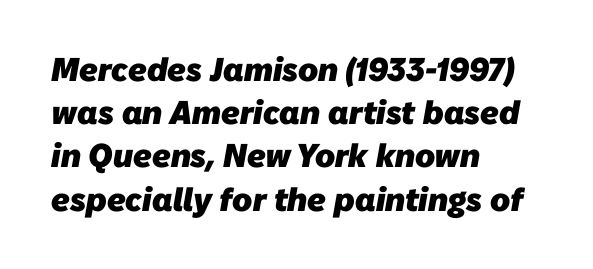
The image shows 33 px heavy sans-serif type; set left-aligned, normal line spacing (1.31x), normal letter spacing, not underlined; low stroke contrast and a medium x-height.
